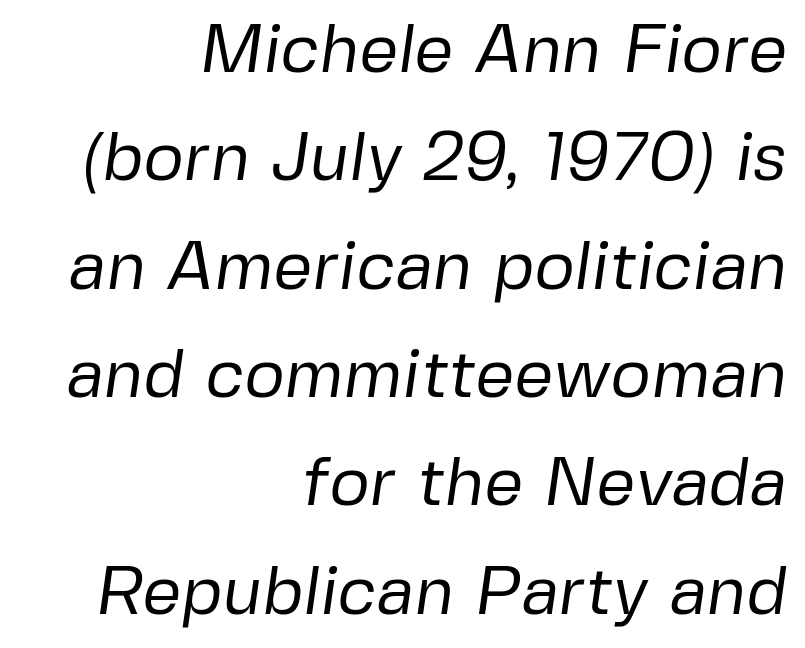
Q: Is the text bold? A: No.
Q: Is the typeface a serif or a sans-serif typeface? A: Sans-serif.
Q: Is the text underlined? A: No.
Q: How is the paragraph aligned? A: Right-aligned.
Q: Is the spacing between letters normal or unusually wide? A: Normal.
Q: Is the spacing between lines tight, normal or loose? A: Normal.
Q: Width (condensed, normal, or wide)? A: Normal.
Q: Stroke contrast? A: Low.
Q: x-height? A: Medium.
Q: Monospaced? A: No.
